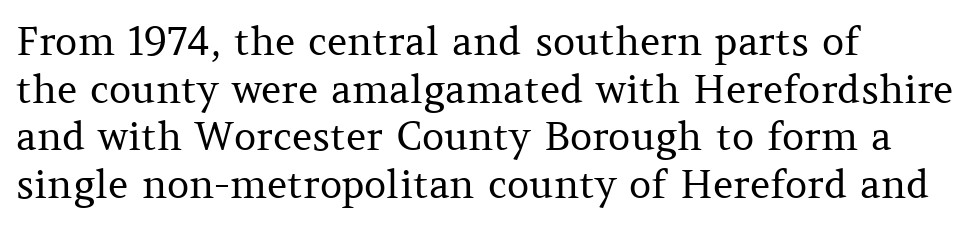
{"serif": "yes", "italic": "no", "bold": "no", "weight": "regular", "width": "normal", "stroke_contrast": "medium", "x_height": "medium", "monospaced": "no", "underline": "no", "align": "left", "line_spacing_ratio": 1.22, "letter_spacing": "normal", "letter_spacing_em": 0.0, "glyph_px": 39}
